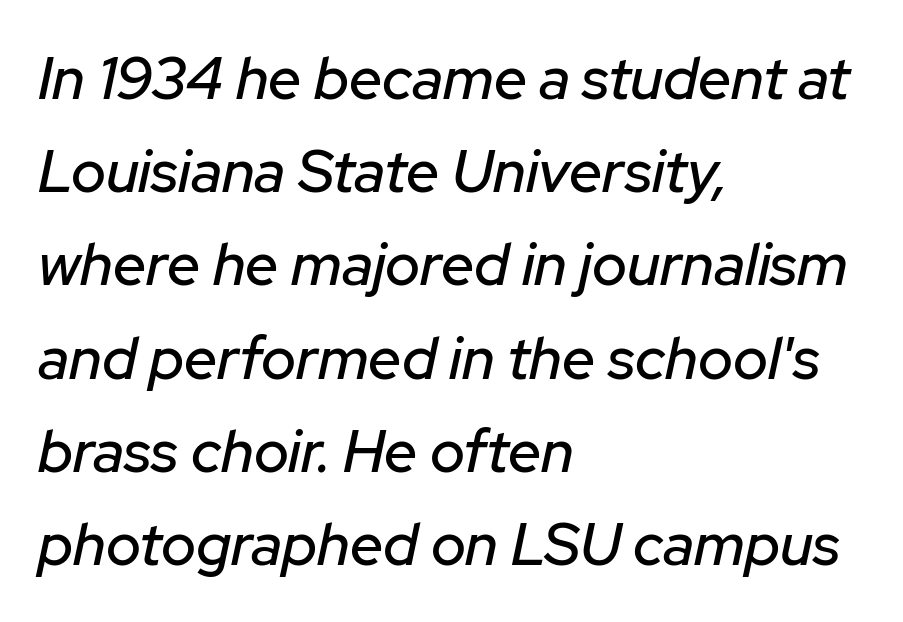
{"italic": "yes", "lean": "right", "slant_degrees": 12, "width": "normal", "stroke_contrast": "low", "x_height": "medium", "monospaced": "no", "underline": "no", "align": "left", "line_spacing": "normal", "line_spacing_ratio": 1.58, "letter_spacing": "normal", "letter_spacing_em": 0.0, "glyph_px": 59}
